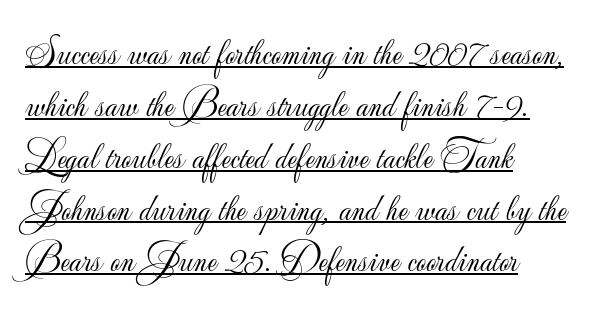
{"serif": "no", "bold": "no", "weight": "light", "width": "normal", "stroke_contrast": "low", "x_height": "small", "monospaced": "no", "underline": "yes", "align": "left", "line_spacing": "normal", "line_spacing_ratio": 1.33, "letter_spacing": "normal", "letter_spacing_em": 0.0, "glyph_px": 39}
